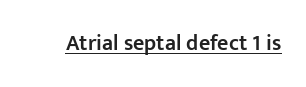
{"italic": "no", "bold": "semi", "underline": "yes", "letter_spacing": "normal", "letter_spacing_em": 0.0, "glyph_px": 22}
